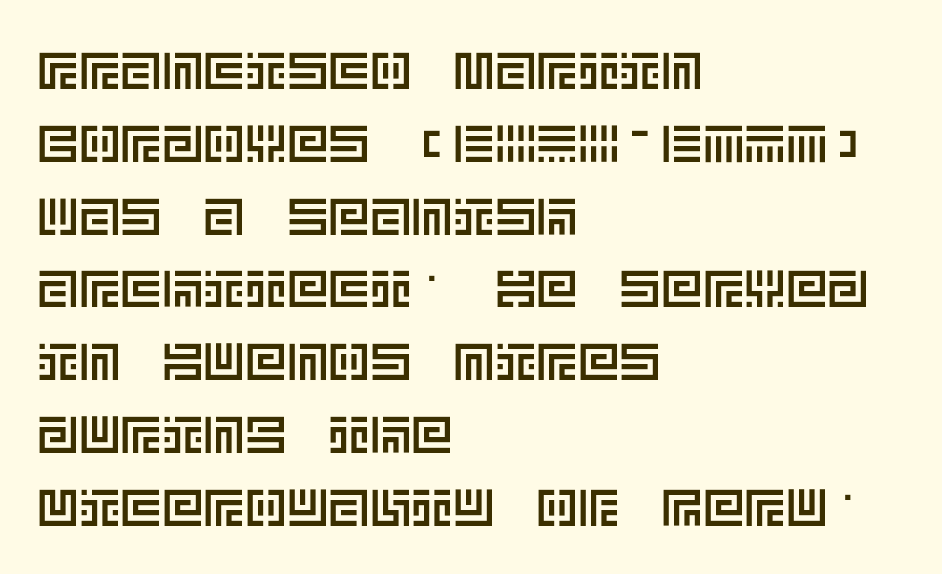
The image shows 52 px text type, upright; set left-aligned, normal line spacing (1.4x), normal letter spacing, not underlined; a large x-height.
